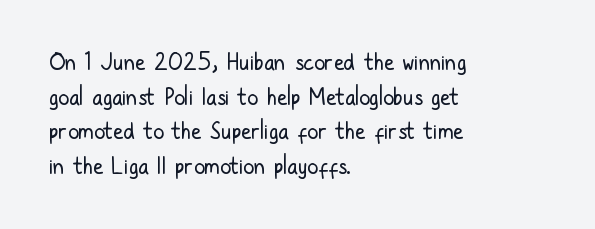
Q: Is the text bold? A: No.
Q: Is the text italic (slanted)? A: No, it is upright.
Q: Is the text underlined? A: No.
Q: How is the paragraph aligned? A: Left-aligned.
Q: Is the spacing between letters normal or unusually wide? A: Normal.
Q: Is the spacing between lines tight, normal or loose? A: Normal.
